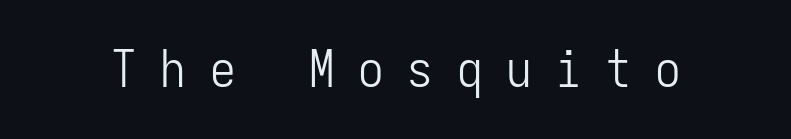
The image shows 51 px light, condensed sans-serif type, upright, monospaced; set unusually wide letter spacing (+0.47 em), not underlined; low stroke contrast and a medium x-height.
